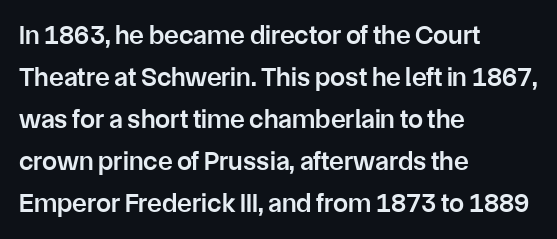
The image shows 27 px text type, upright; set left-aligned, normal line spacing (1.56x), normal letter spacing, not underlined.
